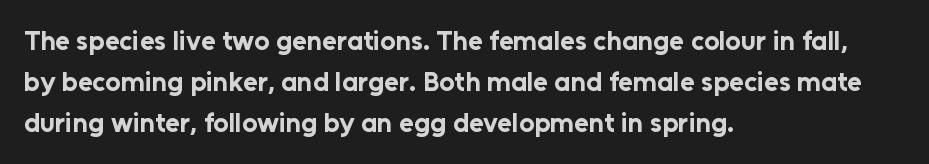
The image shows 27 px bold type, upright; set left-aligned, normal line spacing (1.52x), normal letter spacing, not underlined.
